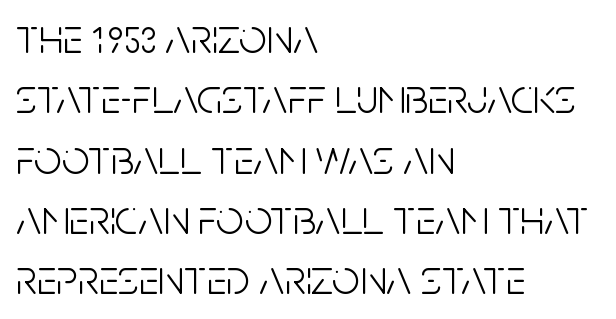
This is roman type, the default non-slanted kind. Heft: none added — not bold. Note the varied advance widths — an 'i' is clearly narrower than an 'm'. Here the glyphs are tracked normally, forming tight word shapes. In terms of letterform style, serifs are entirely absent.
